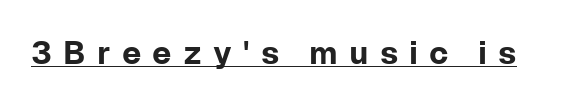
{"serif": "no", "italic": "no", "width": "normal", "stroke_contrast": "low", "x_height": "medium", "monospaced": "no", "underline": "yes", "letter_spacing": "wide", "letter_spacing_em": 0.35, "glyph_px": 32}
